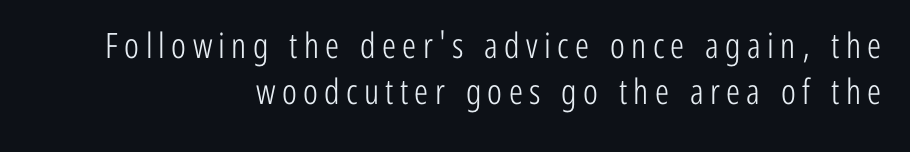
{"serif": "no", "italic": "no", "bold": "no", "weight": "light", "width": "condensed", "stroke_contrast": "low", "x_height": "medium", "monospaced": "no", "underline": "no", "align": "right", "line_spacing": "normal", "line_spacing_ratio": 1.31, "glyph_px": 35}
